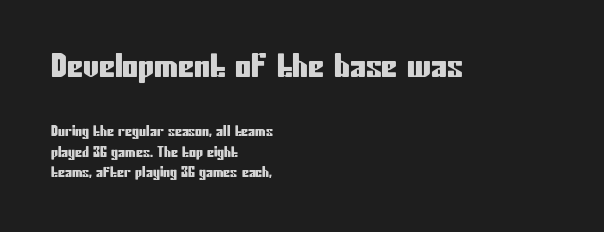
Q: Is the text italic (slanted)? A: No, it is upright.
Q: Is the typeface a serif or a sans-serif typeface? A: Sans-serif.
Q: Is the text underlined? A: No.
Q: How is the paragraph aligned? A: Left-aligned.
Q: Is the spacing between letters normal or unusually wide? A: Normal.
Q: Is the spacing between lines tight, normal or loose? A: Normal.
Q: Which block of text is set in a larger size, the first (top) or the second (bottom)? A: The first (top) one.
Q: Width (condensed, normal, or wide)? A: Condensed.
Q: Stroke contrast? A: Low.
Q: x-height? A: Medium.
Q: Monospaced? A: No.
